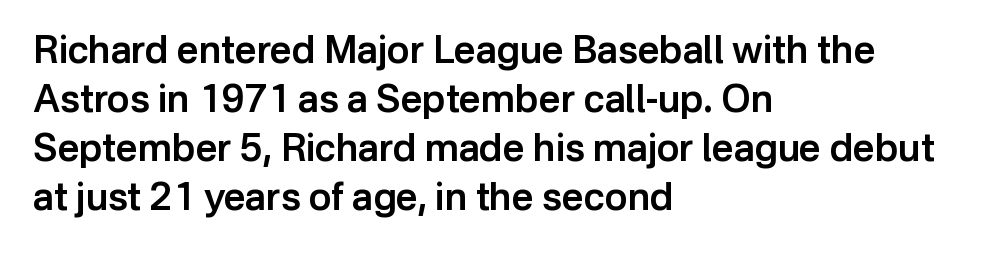
Q: Is the text bold? A: Semi-bold.
Q: Is the text italic (slanted)? A: No, it is upright.
Q: Is the typeface a serif or a sans-serif typeface? A: Sans-serif.
Q: Is the text underlined? A: No.
Q: How is the paragraph aligned? A: Left-aligned.
Q: Is the spacing between letters normal or unusually wide? A: Normal.
Q: Is the spacing between lines tight, normal or loose? A: Normal.
Q: Width (condensed, normal, or wide)? A: Normal.
Q: Stroke contrast? A: Low.
Q: x-height? A: Medium.
Q: Monospaced? A: No.
